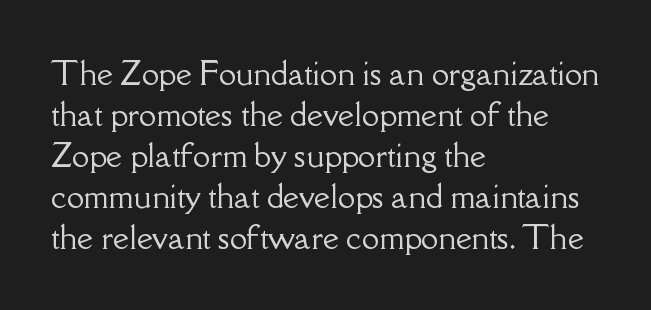
{"serif": "yes", "italic": "no", "width": "normal", "stroke_contrast": "low", "x_height": "small", "monospaced": "no", "underline": "no", "align": "left", "line_spacing": "normal", "line_spacing_ratio": 1.32, "letter_spacing": "normal", "letter_spacing_em": 0.0, "glyph_px": 31}
